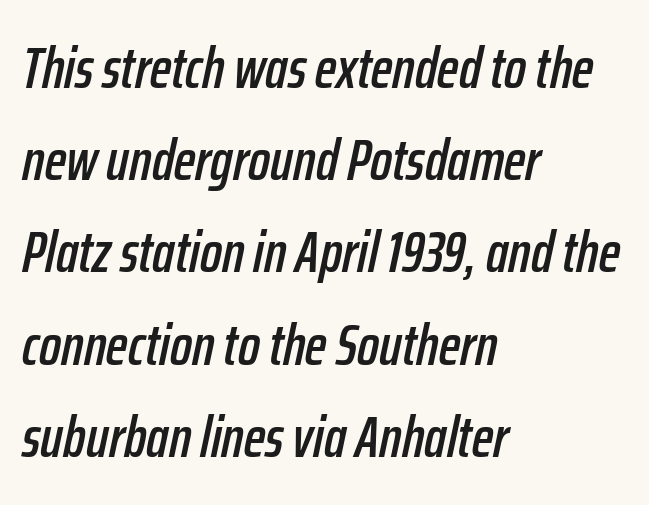
The image shows 58 px condensed type, italic (leaning right); set left-aligned, normal line spacing (1.59x), normal letter spacing, not underlined; low stroke contrast and a medium x-height.
